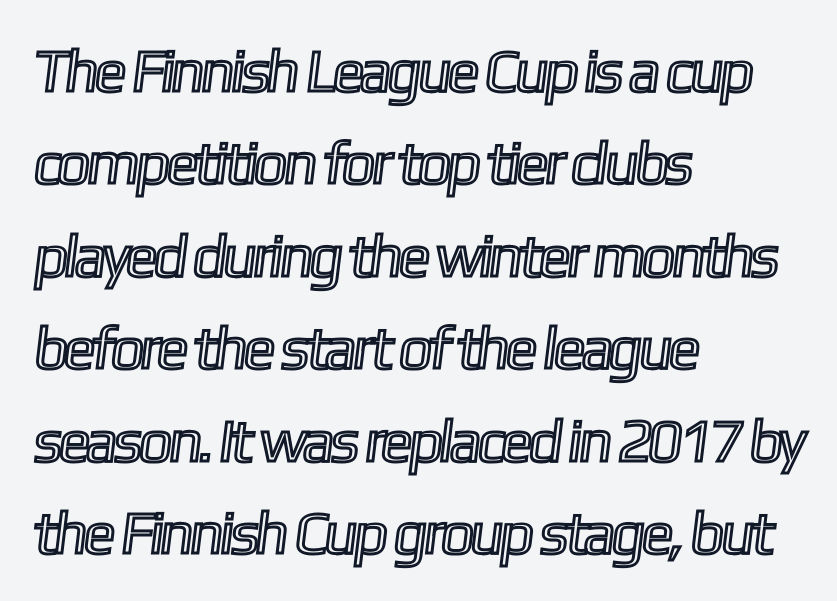
The image shows 60 px condensed type; set left-aligned, normal line spacing (1.54x), normal letter spacing, not underlined; a medium x-height.
